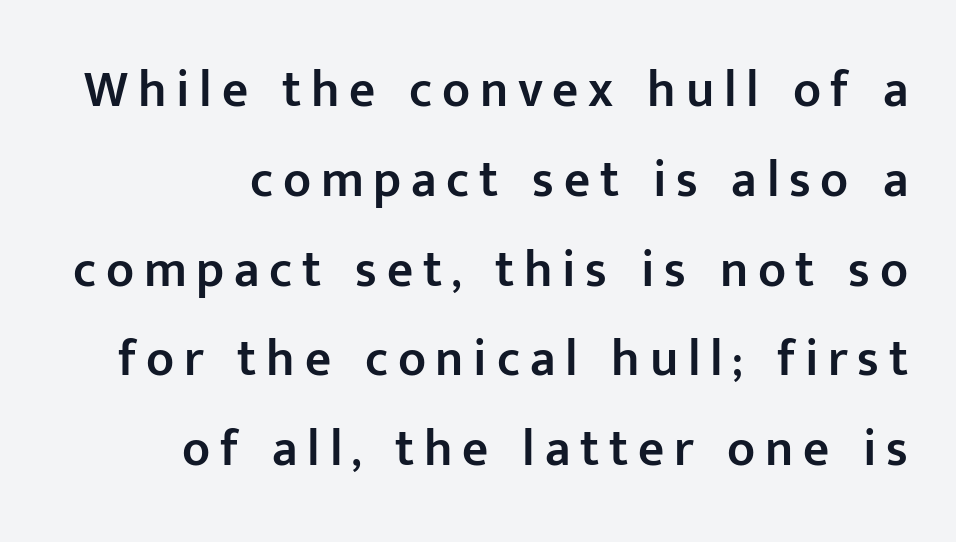
Proportional: the letters do not fall into vertical columns. Notice how the stems are strictly vertical — no italics here. The space beneath each line is pristine and unruled. This rendering uses right alignment, leaving the left contour irregular.
